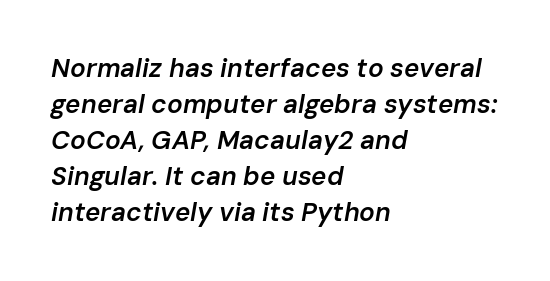
The image shows 26 px text type, italic (leaning right); set left-aligned, normal line spacing (1.38x), normal letter spacing, not underlined.
